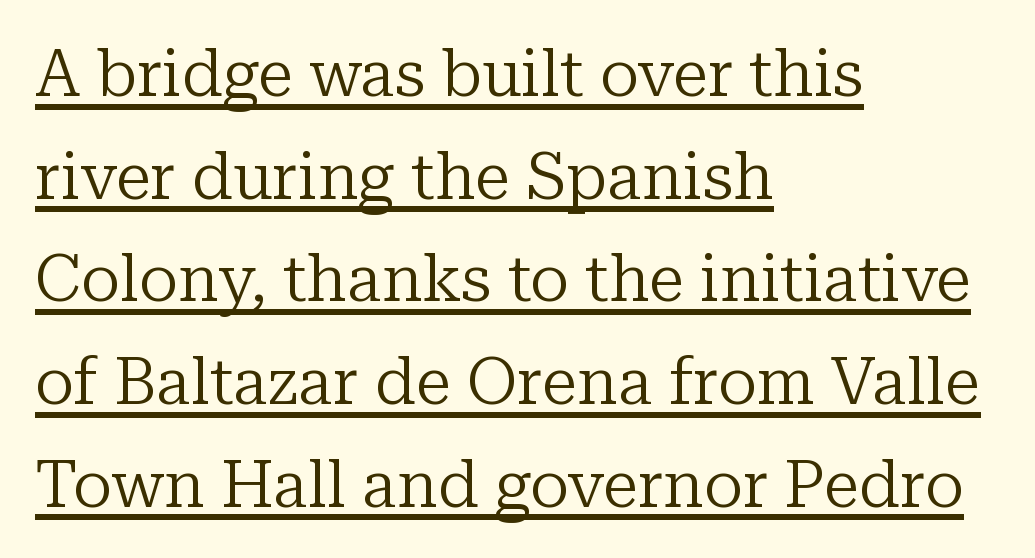
{"serif": "yes", "italic": "no", "bold": "no", "weight": "regular", "width": "normal", "stroke_contrast": "low", "x_height": "medium", "monospaced": "no", "underline": "yes", "align": "left", "line_spacing": "normal", "line_spacing_ratio": 1.58, "letter_spacing": "normal", "letter_spacing_em": 0.0, "glyph_px": 65}
